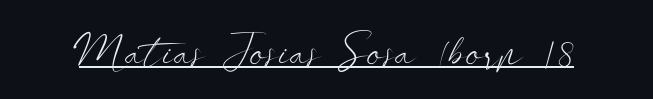
{"serif": "no", "bold": "no", "weight": "light", "width": "wide", "stroke_contrast": "low", "x_height": "small", "monospaced": "no", "underline": "yes", "letter_spacing": "normal", "letter_spacing_em": 0.0, "glyph_px": 44}
